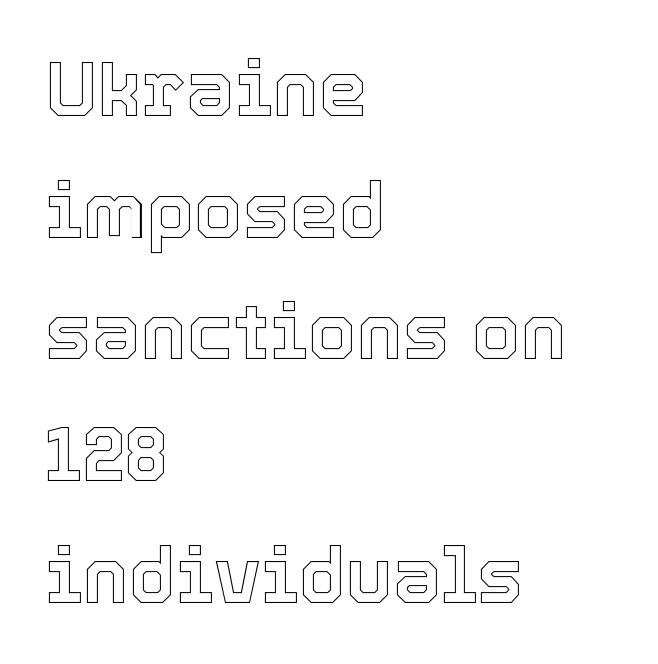
Do the characters align in a grid? No, the font is proportional. This sample is left-justified, so line endings fall wherever the words run out. Descenders hang freely into open space. Unlike italic type, these characters show no tilt at all. Rows of type keep a routine distance in the vertical direction.
